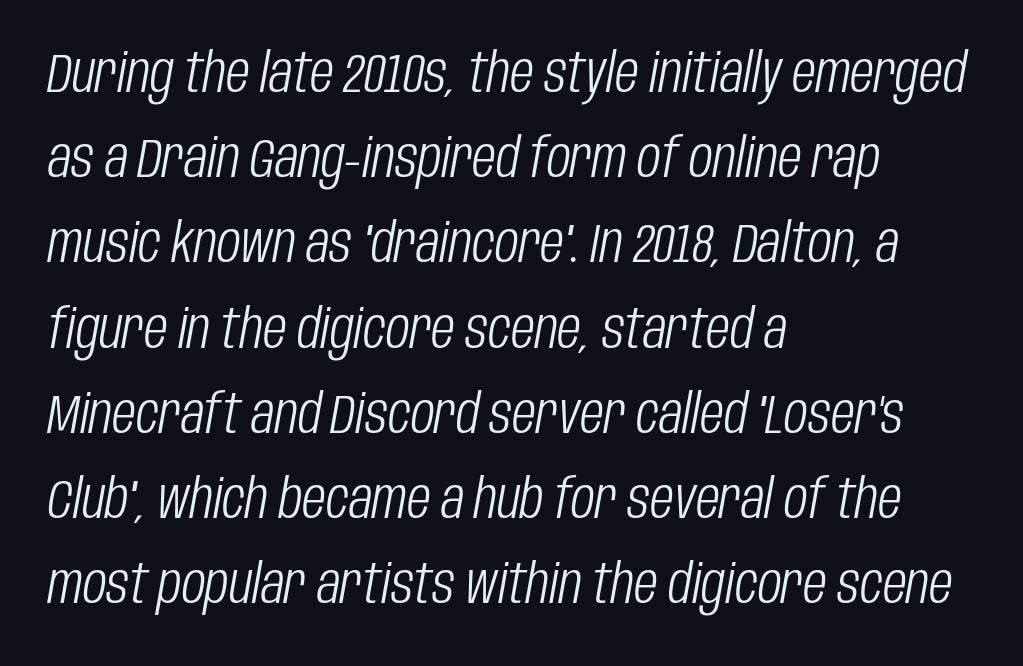
{"italic": "yes", "lean": "right", "slant_degrees": 10, "bold": "no", "weight": "light", "width": "condensed", "stroke_contrast": "low", "x_height": "large", "monospaced": "no", "underline": "no", "align": "left", "line_spacing": "normal", "line_spacing_ratio": 1.55, "letter_spacing": "normal", "letter_spacing_em": 0.0, "glyph_px": 55}
